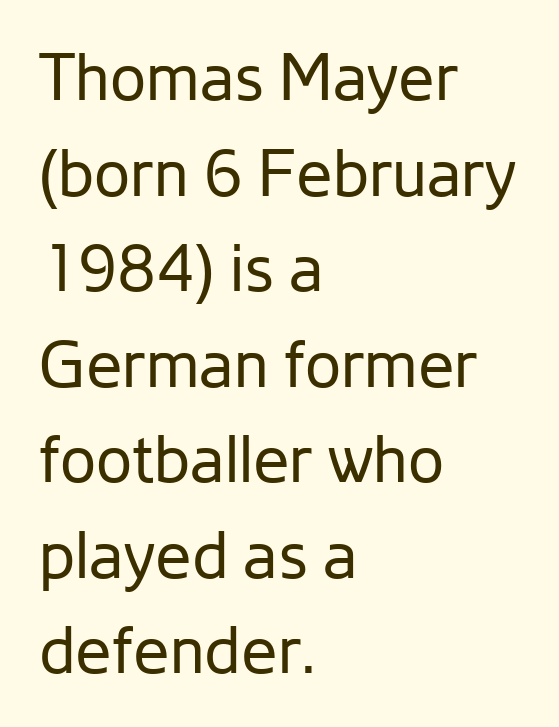
Q: Is the text bold? A: No.
Q: Is the text italic (slanted)? A: No, it is upright.
Q: Is the typeface a serif or a sans-serif typeface? A: Sans-serif.
Q: Is the text underlined? A: No.
Q: How is the paragraph aligned? A: Left-aligned.
Q: Is the spacing between letters normal or unusually wide? A: Normal.
Q: Is the spacing between lines tight, normal or loose? A: Normal.
Q: Width (condensed, normal, or wide)? A: Normal.
Q: Stroke contrast? A: Low.
Q: x-height? A: Medium.
Q: Monospaced? A: No.
